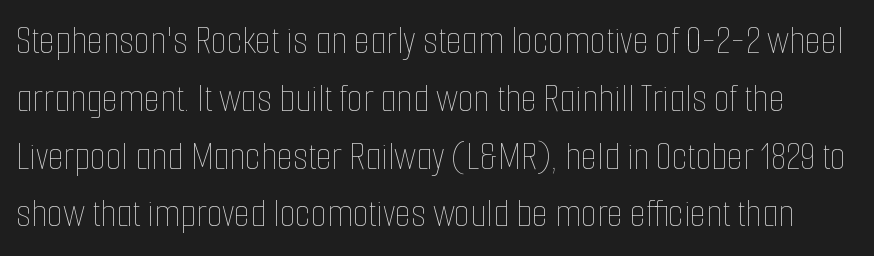
The image shows 41 px thin, condensed type, upright; set normal line spacing (1.41x), normal letter spacing, not underlined; low stroke contrast and a medium x-height.
